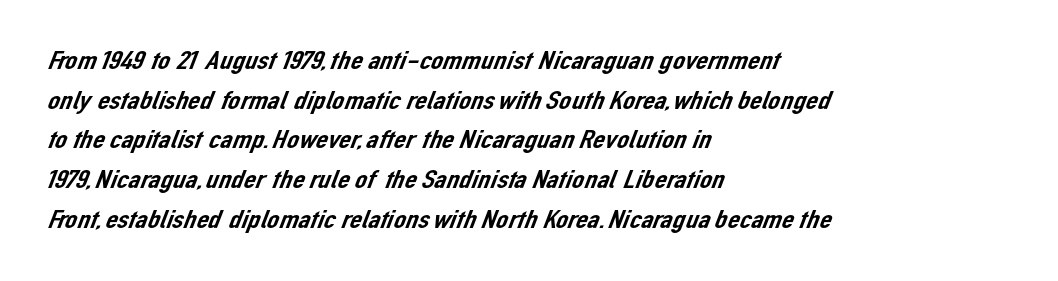
The image shows 27 px text type; set left-aligned, normal line spacing (1.47x), normal letter spacing, not underlined.
